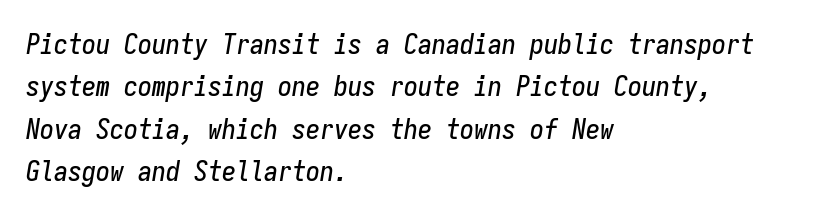
Is this a fixed-width face? Yes — each glyph sits in an identical cell. The rag falls on the right side of this text block. Observe the ordinary spacing: letters are neighbours, not strangers. Check the space under the baseline: it is left empty. Italic: yes, the glyphs are oblique.
